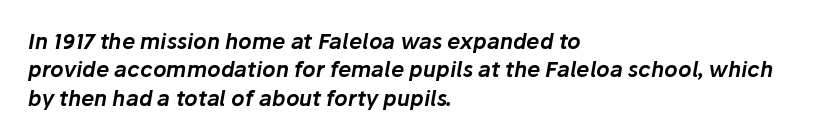
This rendering leaves character spacing at its baseline value. Horizontally, the lines are justified to the leading edge only. Notice how descenders clear the ascenders below comfortably — that's standard leading. The foot of each line stays bare and open. In terms of posture, this sample is oblique.
